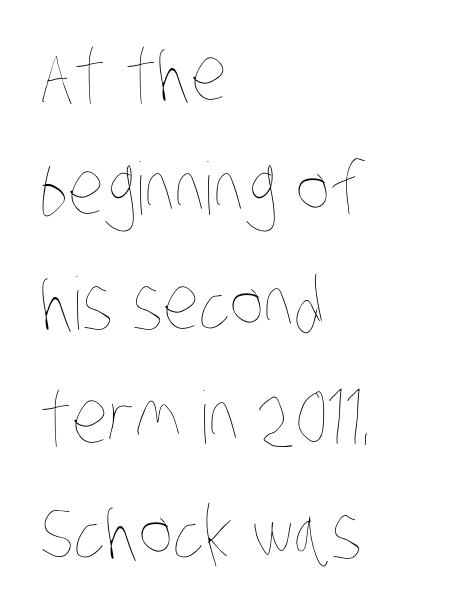
Q: Is the text bold? A: No.
Q: Is the text underlined? A: No.
Q: How is the paragraph aligned? A: Left-aligned.
Q: Is the spacing between letters normal or unusually wide? A: Normal.
Q: Is the spacing between lines tight, normal or loose? A: Normal.
Q: Width (condensed, normal, or wide)? A: Condensed.
Q: Stroke contrast? A: Low.
Q: x-height? A: Large.
Q: Monospaced? A: No.
